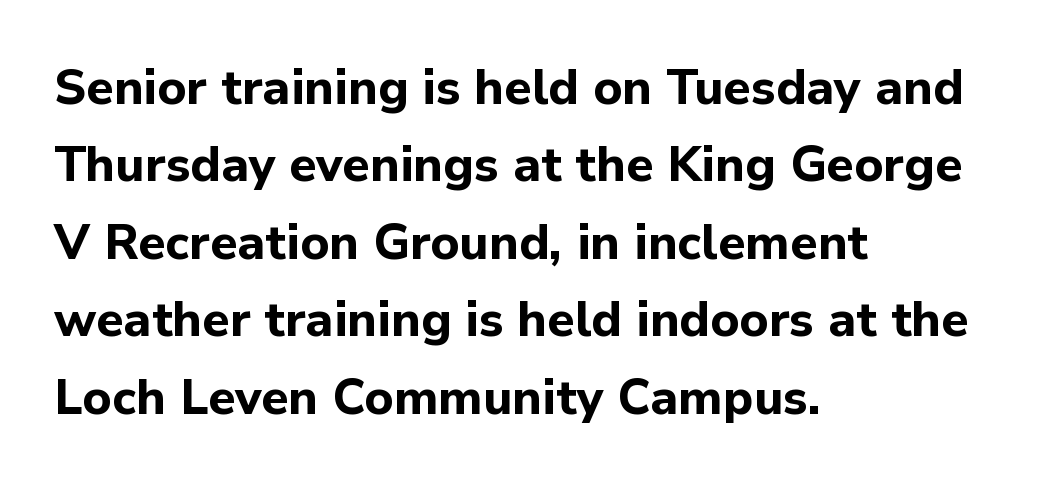
Q: Is the text bold? A: Yes.
Q: Is the text italic (slanted)? A: No, it is upright.
Q: Is the typeface a serif or a sans-serif typeface? A: Sans-serif.
Q: Is the text underlined? A: No.
Q: How is the paragraph aligned? A: Left-aligned.
Q: Is the spacing between letters normal or unusually wide? A: Normal.
Q: Is the spacing between lines tight, normal or loose? A: Normal.
Q: Width (condensed, normal, or wide)? A: Normal.
Q: Stroke contrast? A: Low.
Q: x-height? A: Medium.
Q: Monospaced? A: No.
